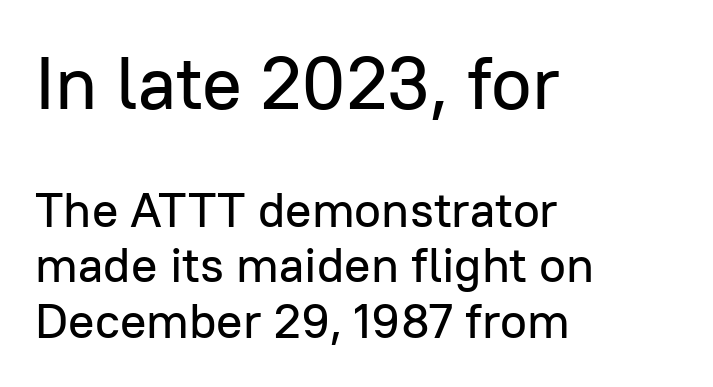
{"serif": "no", "italic": "no", "width": "normal", "stroke_contrast": "low", "x_height": "medium", "monospaced": "no", "underline": "no", "align": "left", "line_spacing": "tight", "line_spacing_ratio": 1.13, "letter_spacing": "normal", "letter_spacing_em": 0.0, "larger_block": "first", "size_ratio": 1.51, "glyph_px": 74}
